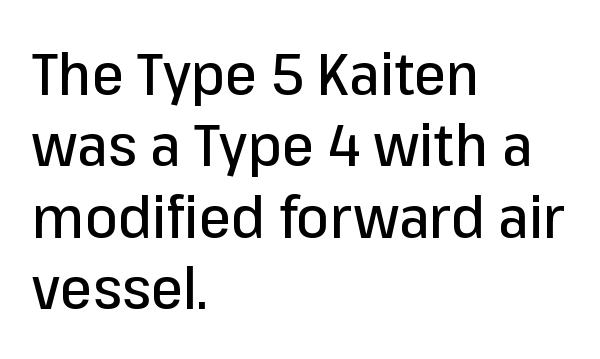
{"serif": "no", "italic": "no", "width": "normal", "stroke_contrast": "low", "x_height": "medium", "monospaced": "no", "underline": "no", "align": "left", "line_spacing_ratio": 1.23, "letter_spacing": "normal", "letter_spacing_em": 0.0, "glyph_px": 58}
